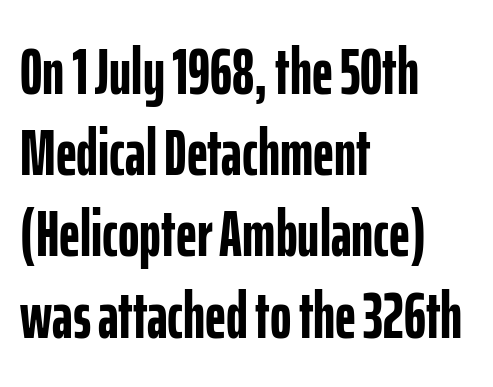
The image shows 65 px semibold, condensed sans-serif type, upright; set left-aligned, normal line spacing (1.25x), normal letter spacing, not underlined; low stroke contrast and a medium x-height.
